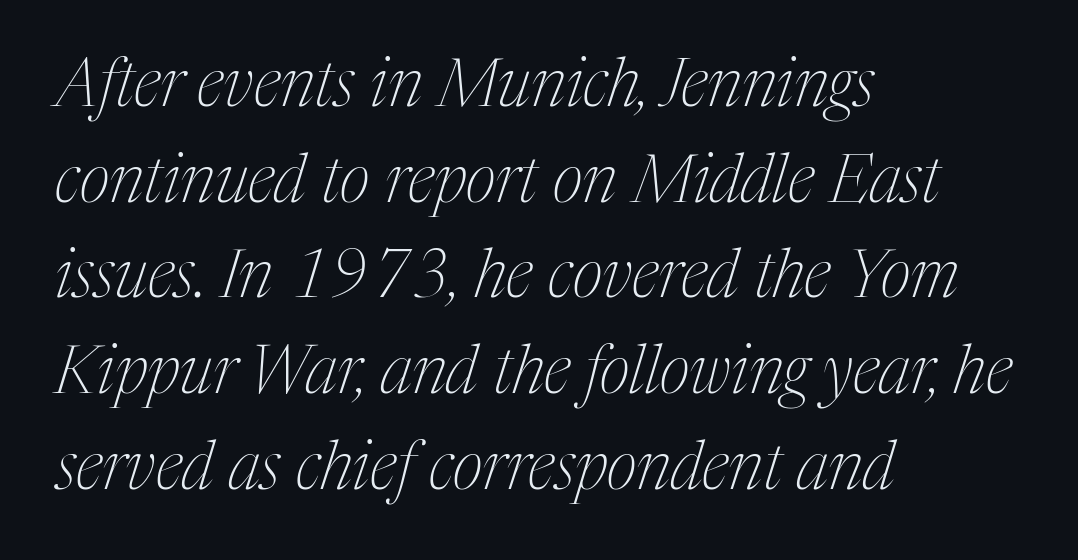
{"serif": "yes", "italic": "yes", "lean": "right", "slant_degrees": 17, "bold": "no", "weight": "thin", "width": "condensed", "stroke_contrast": "medium", "x_height": "medium", "monospaced": "no", "underline": "no", "align": "left", "line_spacing": "normal", "line_spacing_ratio": 1.45, "letter_spacing": "normal", "letter_spacing_em": 0.0, "glyph_px": 66}
